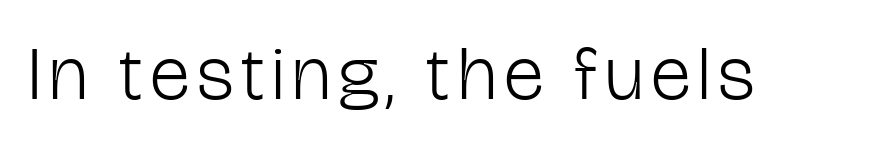
The font family rendered here belongs to the sans-serif group. The gap between lines stays unmarked. Is the stroke heavy? The answer is a plain regular-or-lighter. A typesetter would call this proportional, since set widths differ per character. Does the lettering tilt? It doesn't — this is upright.
